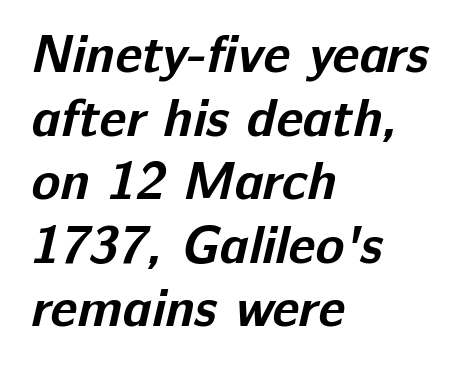
The image shows 53 px bold sans-serif type; set left-aligned, line spacing 1.2x, normal letter spacing, not underlined; low stroke contrast and a medium x-height.
